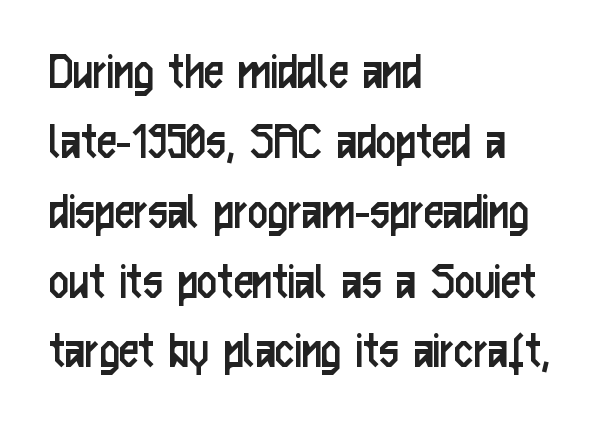
The image shows 55 px regular-weight, condensed sans-serif type, upright; set left-aligned, normal line spacing (1.27x), normal letter spacing, not underlined; low stroke contrast and a medium x-height.
